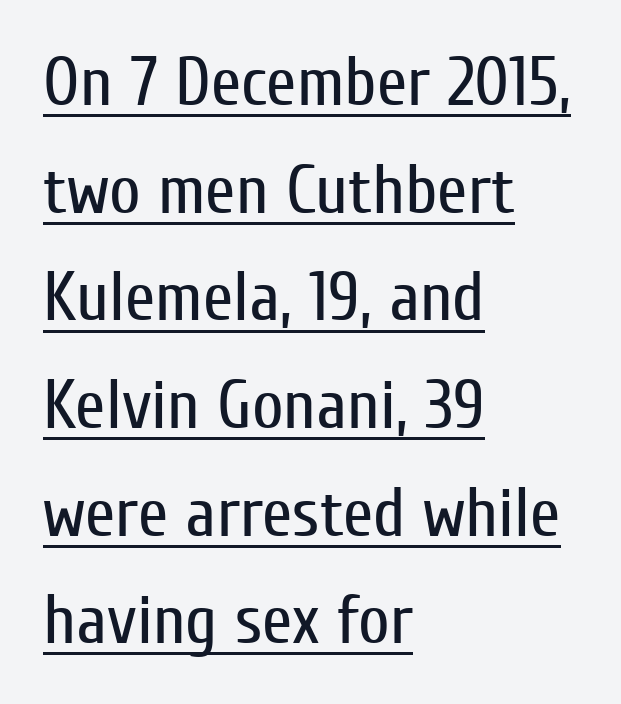
The image shows 69 px regular-weight, condensed sans-serif type, upright; set left-aligned, normal line spacing (1.56x), normal letter spacing, underlined; low stroke contrast and a medium x-height.
